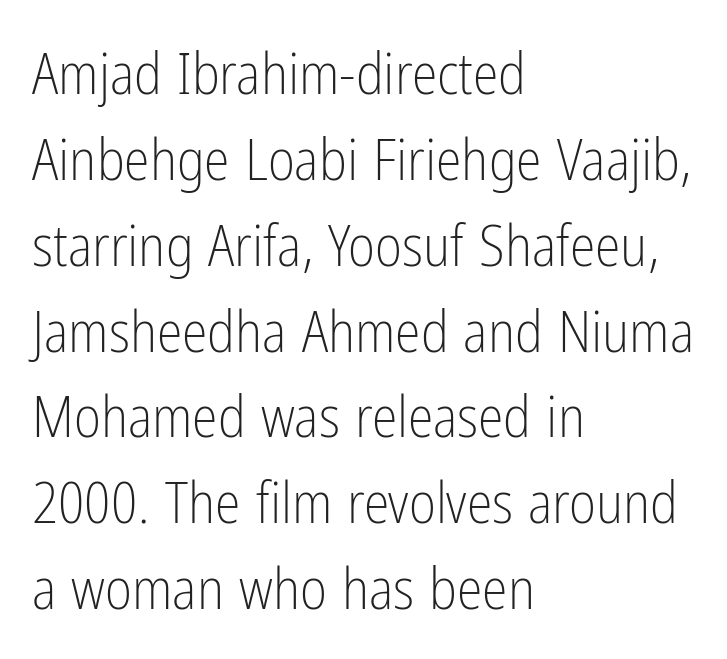
Q: Is the text bold? A: No.
Q: Is the text italic (slanted)? A: No, it is upright.
Q: Is the typeface a serif or a sans-serif typeface? A: Sans-serif.
Q: Is the text underlined? A: No.
Q: How is the paragraph aligned? A: Left-aligned.
Q: Is the spacing between letters normal or unusually wide? A: Normal.
Q: Is the spacing between lines tight, normal or loose? A: Normal.
Q: Width (condensed, normal, or wide)? A: Condensed.
Q: Stroke contrast? A: Low.
Q: x-height? A: Medium.
Q: Monospaced? A: No.
